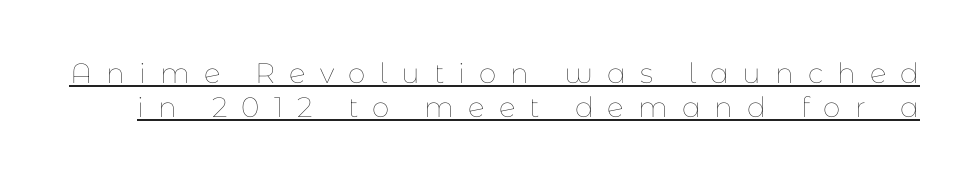
The image shows 28 px thin type, upright; set line spacing 1.23x, unusually wide letter spacing (+0.5 em), underlined; low stroke contrast and a medium x-height.
